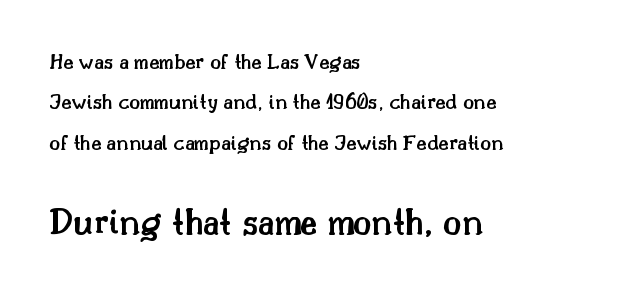
{"serif": "yes", "italic": "no", "bold": "semi", "weight": "semibold", "width": "normal", "stroke_contrast": "medium", "x_height": "small", "monospaced": "no", "underline": "no", "align": "left", "line_spacing_ratio": 1.83, "letter_spacing": "normal", "letter_spacing_em": 0.0, "larger_block": "second", "size_ratio": 1.73, "glyph_px": 38}
